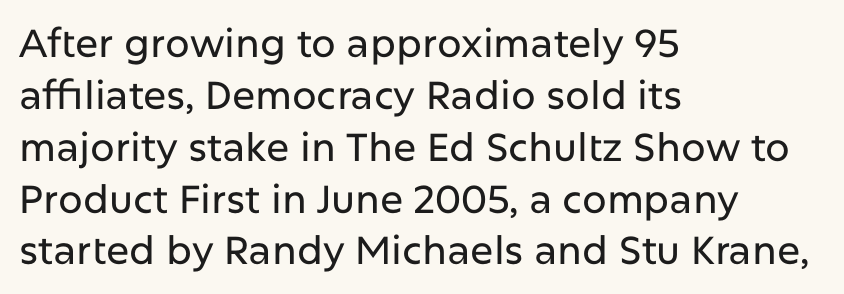
The image shows 39 px sans-serif type, upright; set left-aligned, normal line spacing (1.33x), normal letter spacing, not underlined; low stroke contrast and a medium x-height.
